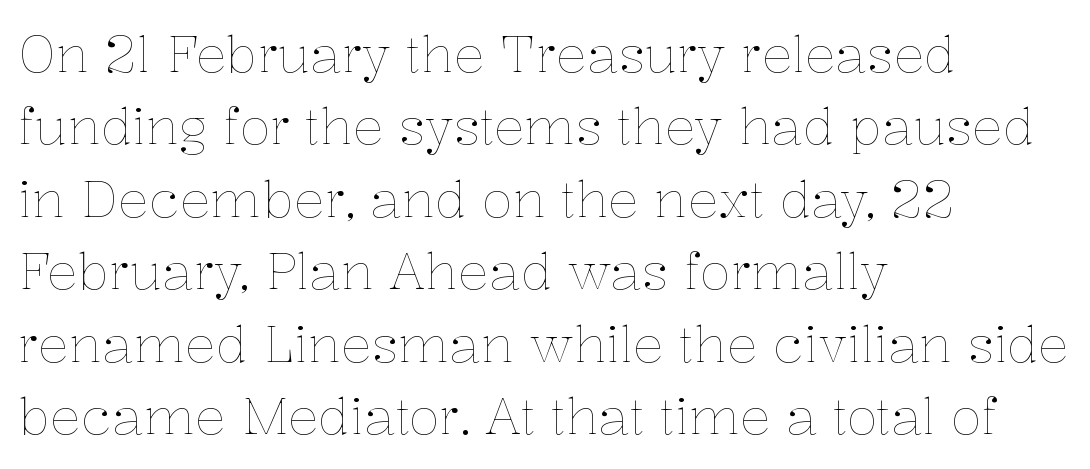
{"italic": "no", "bold": "no", "weight": "thin", "width": "normal", "stroke_contrast": "low", "x_height": "medium", "monospaced": "no", "underline": "no", "align": "left", "line_spacing": "normal", "line_spacing_ratio": 1.42, "letter_spacing": "normal", "letter_spacing_em": 0.0, "glyph_px": 51}
